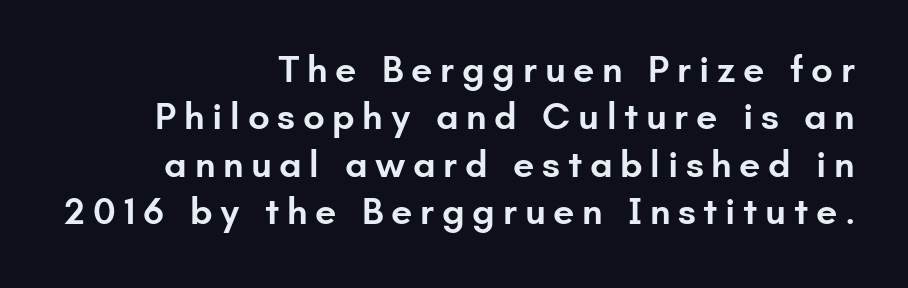
Q: Is the text bold? A: Semi-bold.
Q: Is the text italic (slanted)? A: No, it is upright.
Q: Is the typeface a serif or a sans-serif typeface? A: Sans-serif.
Q: Is the text underlined? A: No.
Q: How is the paragraph aligned? A: Right-aligned.
Q: Is the spacing between letters normal or unusually wide? A: Unusually wide.
Q: Is the spacing between lines tight, normal or loose? A: Normal.
Q: Width (condensed, normal, or wide)? A: Normal.
Q: Stroke contrast? A: Low.
Q: x-height? A: Small.
Q: Monospaced? A: No.
